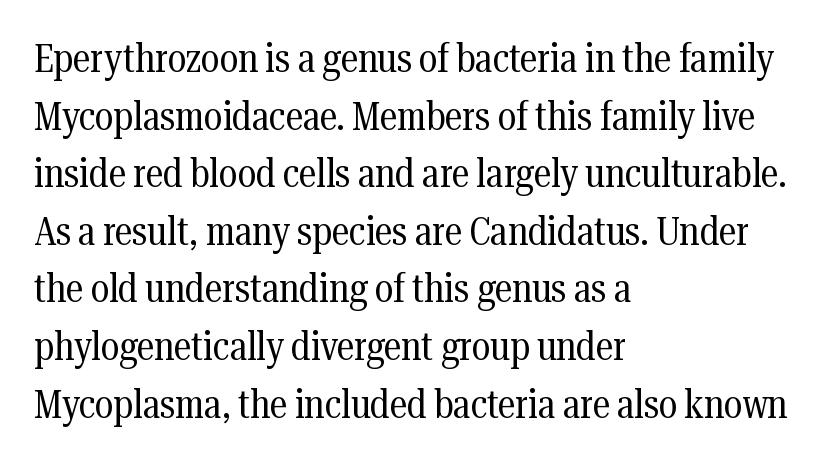
The designer left line spacing at the default. The passage shown is typed in a proportional face where columns would drift. One-word summary of the alignment: left. Stems here are at most as thick as an everyday book face. Underline: absent.
